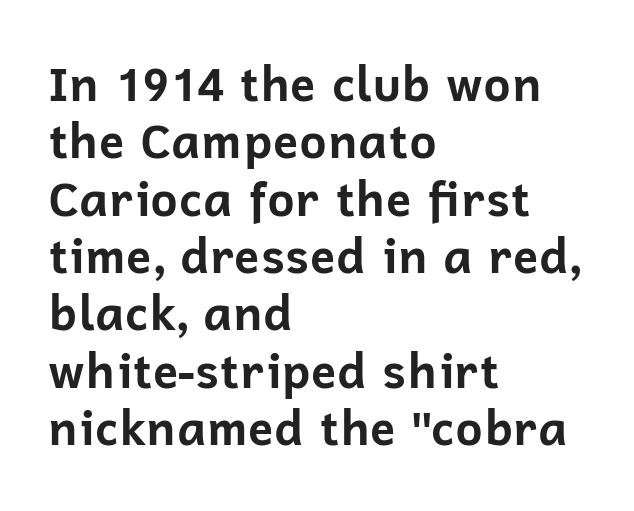
If you drew a ruler down the left edge, every line would touch it. Only glyphs here, with clear space below each row. Notice how the stems are strictly vertical — no italics here. What weight is shown? A full bold with thick strokes. Is this a sans? Yes — the strokes have no serifs. You could not count columns in this text — the font is proportionally spaced.
